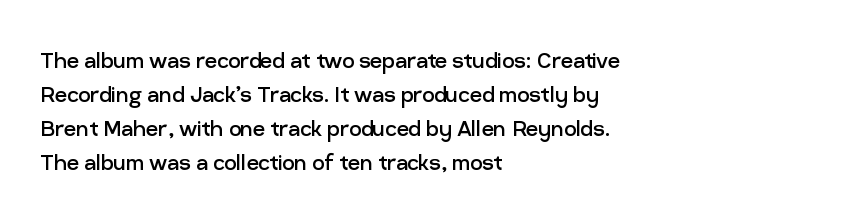
Q: Is the text bold? A: No.
Q: Is the text italic (slanted)? A: No, it is upright.
Q: Is the text underlined? A: No.
Q: How is the paragraph aligned? A: Left-aligned.
Q: Is the spacing between letters normal or unusually wide? A: Normal.
Q: Is the spacing between lines tight, normal or loose? A: Normal.
